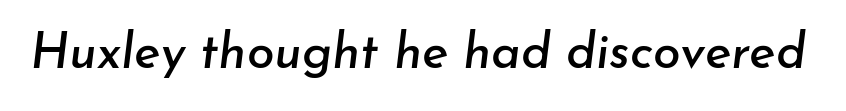
The image shows 50 px text type, italic (leaning right); set normal letter spacing, not underlined; low stroke contrast and a small x-height.
